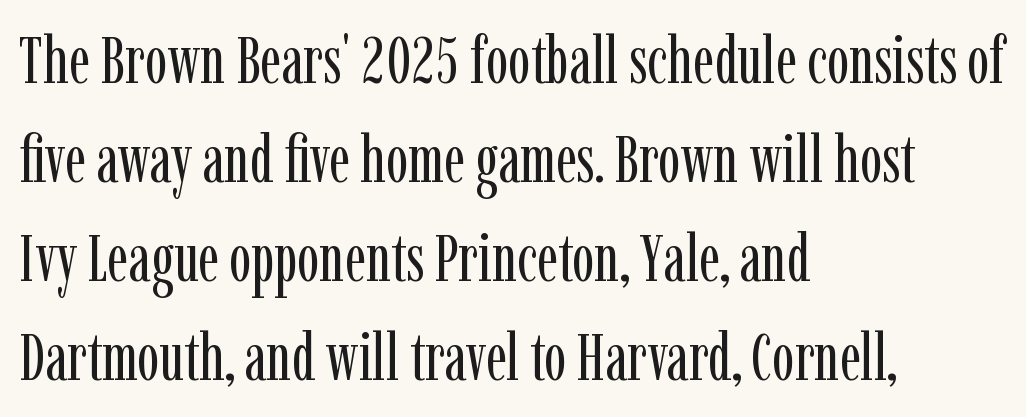
Q: Is the text bold? A: No.
Q: Is the text italic (slanted)? A: No, it is upright.
Q: Is the typeface a serif or a sans-serif typeface? A: Serif.
Q: Is the text underlined? A: No.
Q: How is the paragraph aligned? A: Left-aligned.
Q: Is the spacing between letters normal or unusually wide? A: Normal.
Q: Is the spacing between lines tight, normal or loose? A: Normal.
Q: Width (condensed, normal, or wide)? A: Condensed.
Q: Stroke contrast? A: Low.
Q: x-height? A: Medium.
Q: Monospaced? A: No.
